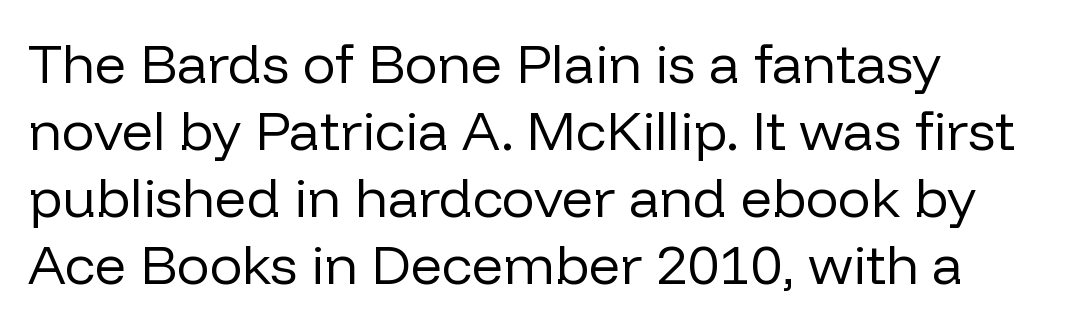
The passage shown is not bold in any degree. Look at the bottom of the vertical strokes: they stop flat, with no serifs. Decoration check: the copy has no underline. Is the letter spacing exaggerated? No — it looks like the ordinary default. Here the designer chose a conventional face with non-uniform glyph widths.
